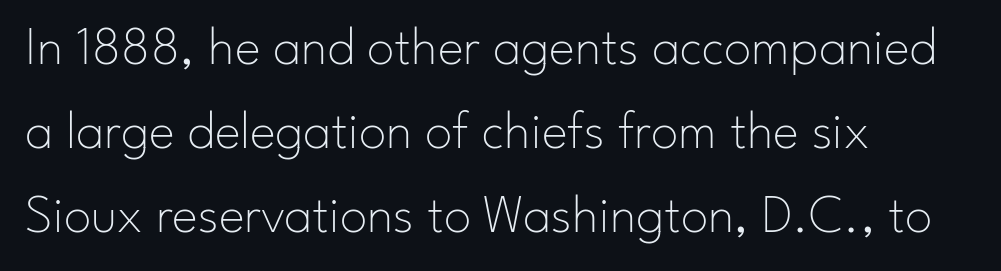
The image shows 55 px thin sans-serif type, upright; set left-aligned, normal line spacing (1.53x), normal letter spacing, not underlined; low stroke contrast and a small x-height.
